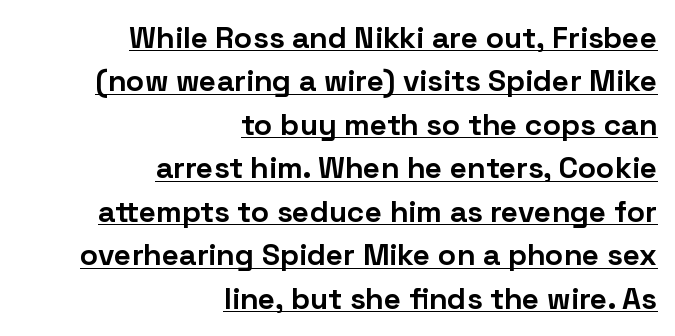
{"serif": "no", "italic": "no", "bold": "yes", "weight": "bold", "width": "normal", "stroke_contrast": "low", "x_height": "medium", "monospaced": "no", "underline": "yes", "align": "right", "line_spacing": "normal", "line_spacing_ratio": 1.45, "letter_spacing": "normal", "letter_spacing_em": 0.0, "glyph_px": 30}
